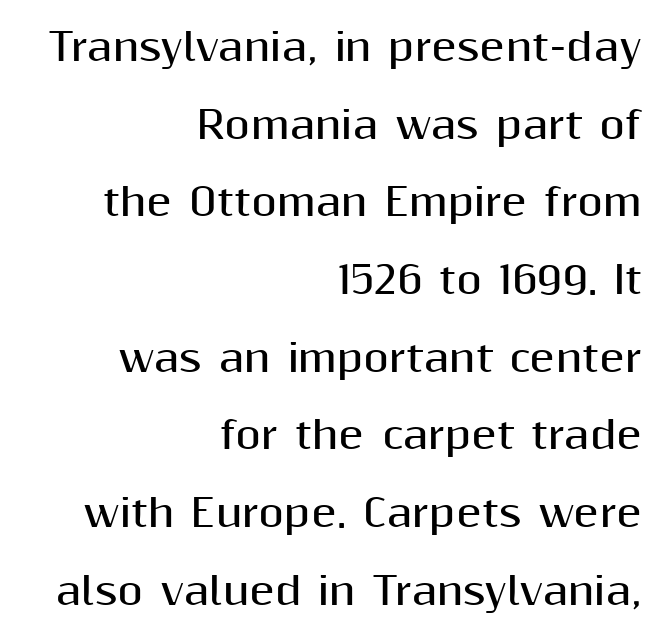
Q: Is the text bold? A: Yes.
Q: Is the text italic (slanted)? A: No, it is upright.
Q: Is the typeface a serif or a sans-serif typeface? A: Sans-serif.
Q: Is the text underlined? A: No.
Q: How is the paragraph aligned? A: Right-aligned.
Q: Is the spacing between letters normal or unusually wide? A: Normal.
Q: Is the spacing between lines tight, normal or loose? A: Loose.
Q: Width (condensed, normal, or wide)? A: Normal.
Q: Stroke contrast? A: Medium.
Q: x-height? A: Medium.
Q: Monospaced? A: No.
